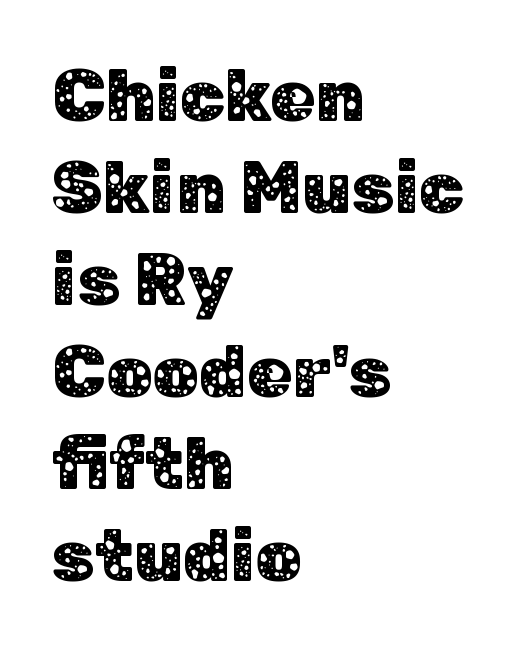
The image shows 73 px sans-serif type, upright; set left-aligned, normal line spacing (1.26x), normal letter spacing, not underlined; low stroke contrast and a medium x-height.
